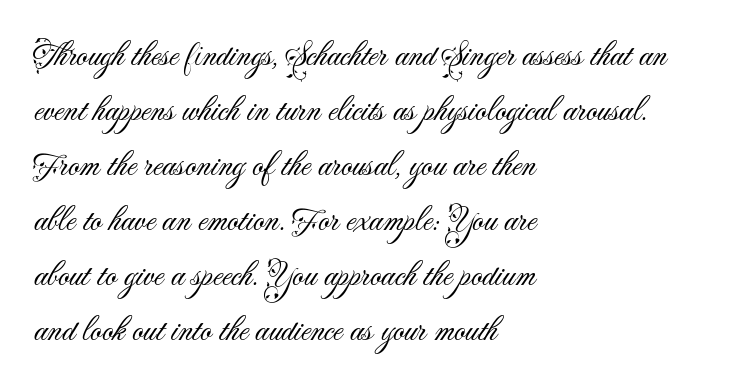
I'd call this a sans setting — the letters go barefoot. Bare-footed words on every line. These lines are rendered in a variable-pitch font.
